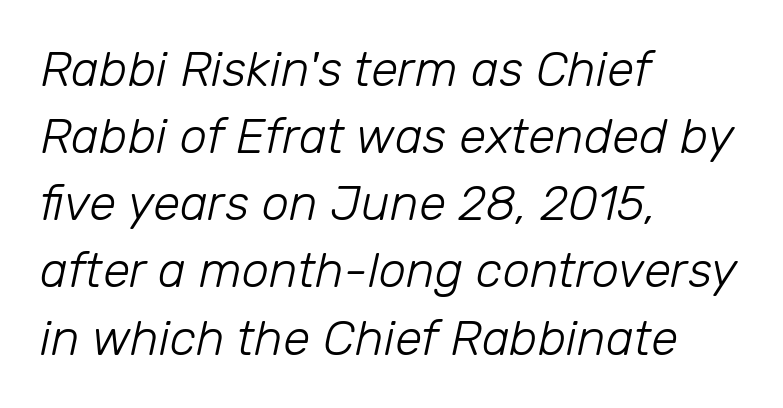
The image shows 49 px light type, italic (leaning right); set left-aligned, normal line spacing (1.37x), normal letter spacing, not underlined; low stroke contrast and a medium x-height.
